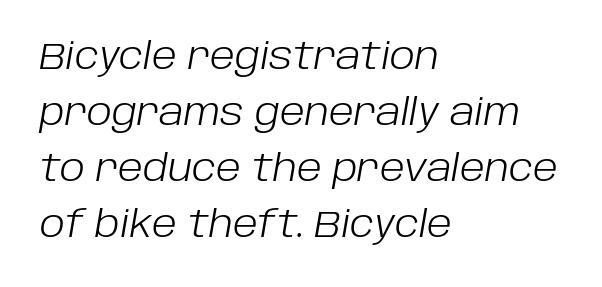
Q: Is the text bold? A: No.
Q: Is the text italic (slanted)? A: Yes, it leans right by about 10 degrees.
Q: Is the text underlined? A: No.
Q: How is the paragraph aligned? A: Left-aligned.
Q: Is the spacing between letters normal or unusually wide? A: Normal.
Q: Is the spacing between lines tight, normal or loose? A: Normal.
Q: Width (condensed, normal, or wide)? A: Normal.
Q: Stroke contrast? A: Low.
Q: x-height? A: Large.
Q: Monospaced? A: No.
